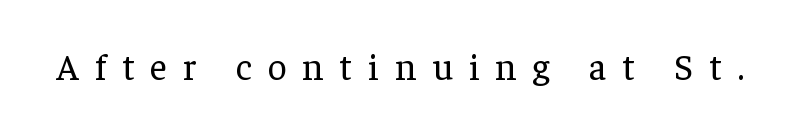
The image shows 37 px regular-weight serif type, upright; set unusually wide letter spacing (+0.43 em), not underlined; low stroke contrast and a medium x-height.
